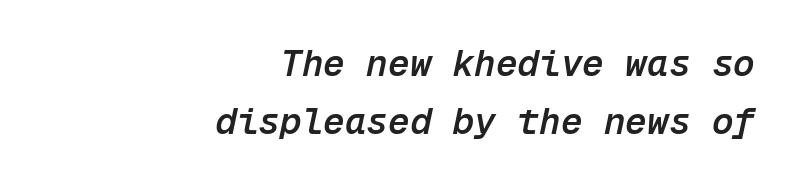
{"italic": "yes", "lean": "right", "slant_degrees": 12, "bold": "semi", "weight": "semibold", "width": "normal", "stroke_contrast": "low", "x_height": "medium", "monospaced": "yes", "underline": "no", "align": "right", "line_spacing": "normal", "line_spacing_ratio": 1.6, "letter_spacing": "normal", "letter_spacing_em": 0.0, "glyph_px": 36}
